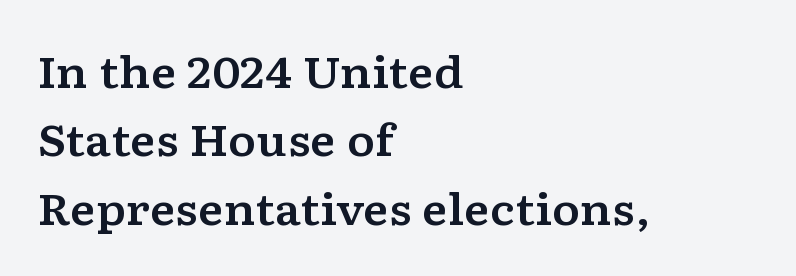
{"serif": "yes", "italic": "no", "width": "wide", "stroke_contrast": "low", "x_height": "medium", "monospaced": "no", "underline": "no", "align": "left", "line_spacing": "normal", "line_spacing_ratio": 1.59, "letter_spacing": "normal", "letter_spacing_em": 0.0, "glyph_px": 43}
